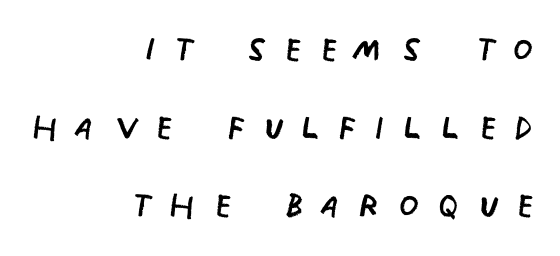
{"serif": "no", "bold": "no", "weight": "regular", "width": "condensed", "stroke_contrast": "low", "x_height": "large", "monospaced": "no", "underline": "no", "align": "right", "line_spacing": "normal", "line_spacing_ratio": 1.7, "letter_spacing": "wide", "letter_spacing_em": 0.39, "glyph_px": 46}
